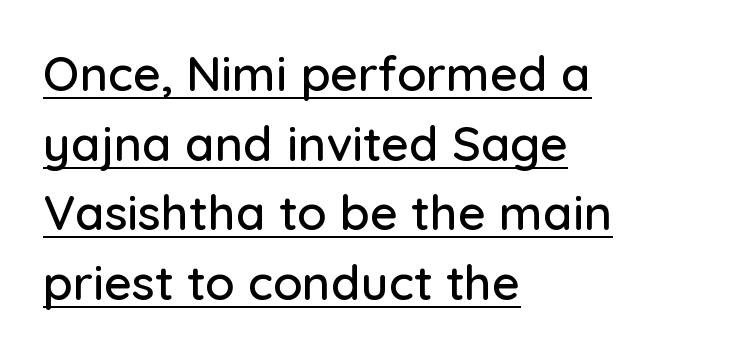
Varying glyph widths throughout — classic text-font behaviour. The space between consecutive lines is moderate. The tracking reads as untouched default to a designer's eye. Regarding serifs, this sample does without them.
